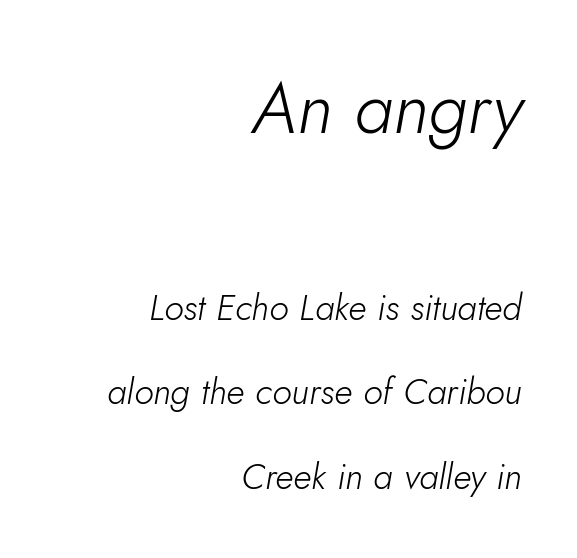
The paragraph has a hard right edge and a soft left edge. Which of the two is more prominent by size? The first, at the top. The typesetting does not lean heavy: it is not bold. Vertically, the passage feels expansive, rows floating well apart. The zone under the glyphs is completely vacant.
